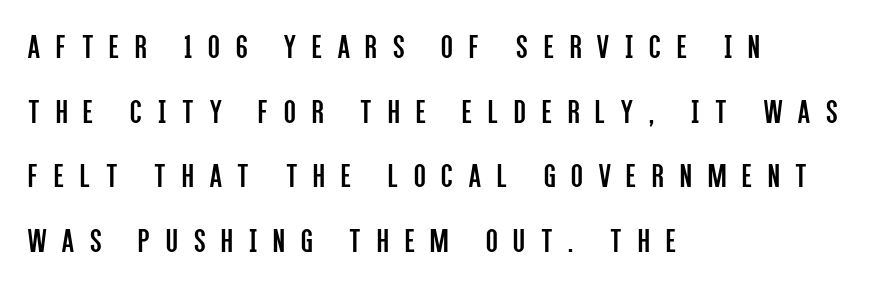
Q: Is the text bold? A: No.
Q: Is the text italic (slanted)? A: No, it is upright.
Q: Is the typeface a serif or a sans-serif typeface? A: Sans-serif.
Q: Is the text underlined? A: No.
Q: How is the paragraph aligned? A: Left-aligned.
Q: Is the spacing between letters normal or unusually wide? A: Unusually wide.
Q: Is the spacing between lines tight, normal or loose? A: Loose.
Q: Width (condensed, normal, or wide)? A: Condensed.
Q: Stroke contrast? A: Low.
Q: x-height? A: Large.
Q: Monospaced? A: No.
